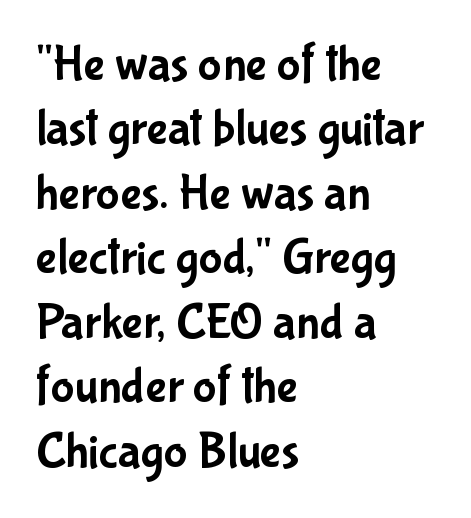
The image shows 50 px condensed sans-serif type, upright; set left-aligned, normal line spacing (1.29x), normal letter spacing, not underlined; low stroke contrast and a medium x-height.
